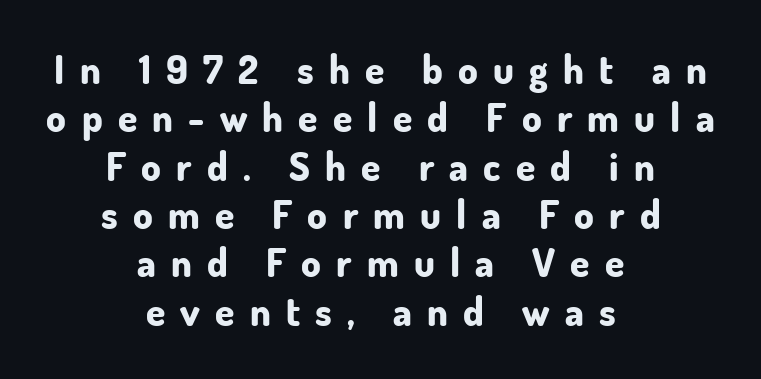
The image shows 39 px bold sans-serif type, upright; set centered, line spacing 1.24x, unusually wide letter spacing (+0.39 em), not underlined; low stroke contrast and a small x-height.
